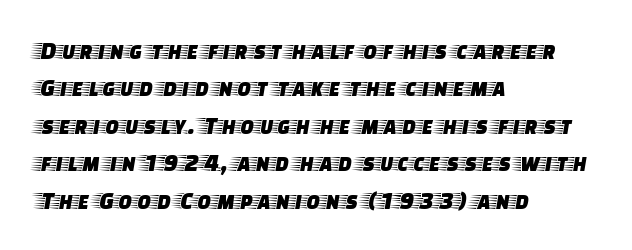
Q: Is the text italic (slanted)? A: Yes.
Q: Is the text underlined? A: No.
Q: How is the paragraph aligned? A: Left-aligned.
Q: Is the spacing between letters normal or unusually wide? A: Normal.
Q: Is the spacing between lines tight, normal or loose? A: Normal.
